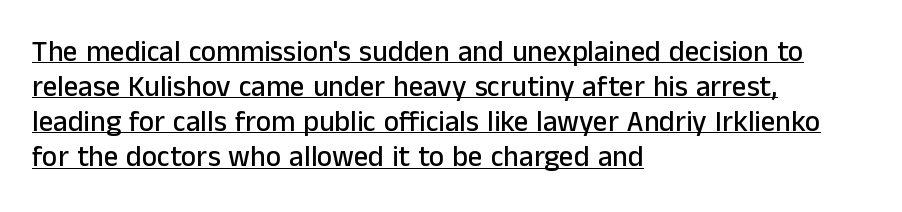
The image shows 29 px sans-serif type, upright; set left-aligned, line spacing 1.21x, normal letter spacing, underlined; low stroke contrast and a medium x-height.
